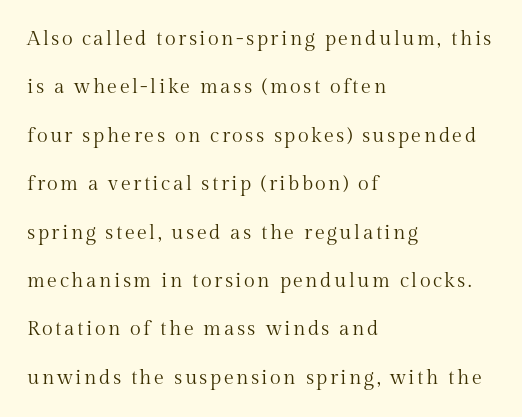
Successive baselines arrive slowly, with a big drop between each. Compared with a centered layout, this one pins lines to the left instead. Stems and bowls with no extra thickness — not bold. Only glyphs here, with clear space below each row. You can tell it's not italic because the verticals are truly vertical.
